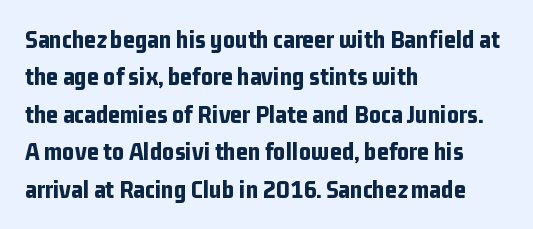
When letters stand straight like this, we call the style roman or upright. A clean baseline with only descenders dipping below it. Horizontally, the lines are justified to the leading edge only. Is there much room between lines? A standard amount, neither cramped nor airy.
